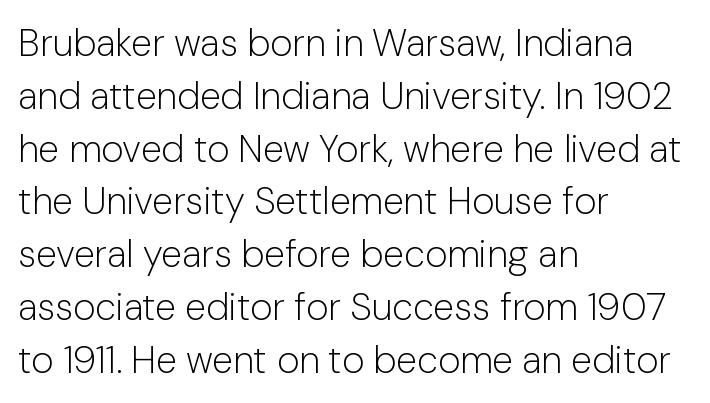
Q: Is the text bold? A: No.
Q: Is the text italic (slanted)? A: No, it is upright.
Q: Is the typeface a serif or a sans-serif typeface? A: Sans-serif.
Q: Is the text underlined? A: No.
Q: How is the paragraph aligned? A: Left-aligned.
Q: Is the spacing between letters normal or unusually wide? A: Normal.
Q: Is the spacing between lines tight, normal or loose? A: Normal.
Q: Width (condensed, normal, or wide)? A: Normal.
Q: Stroke contrast? A: Low.
Q: x-height? A: Medium.
Q: Monospaced? A: No.
